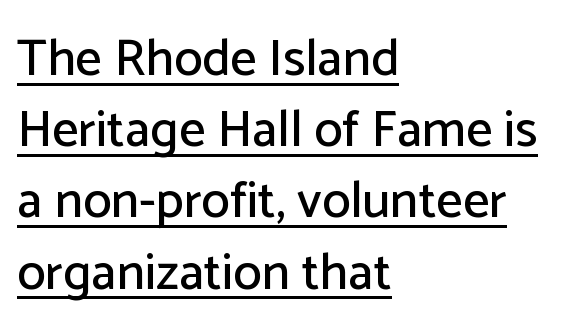
{"serif": "no", "italic": "no", "width": "normal", "stroke_contrast": "low", "x_height": "medium", "monospaced": "no", "underline": "yes", "align": "left", "line_spacing": "normal", "line_spacing_ratio": 1.37, "letter_spacing": "normal", "letter_spacing_em": 0.0, "glyph_px": 52}
